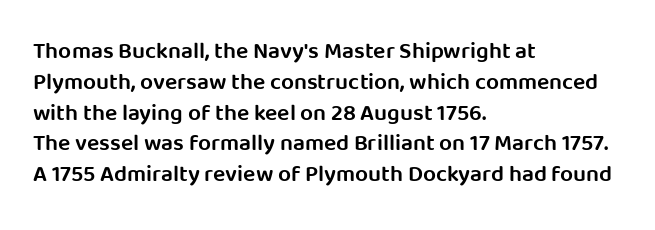
Q: Is the text bold? A: Semi-bold.
Q: Is the text italic (slanted)? A: No, it is upright.
Q: Is the text underlined? A: No.
Q: How is the paragraph aligned? A: Left-aligned.
Q: Is the spacing between letters normal or unusually wide? A: Normal.
Q: Is the spacing between lines tight, normal or loose? A: Normal.
